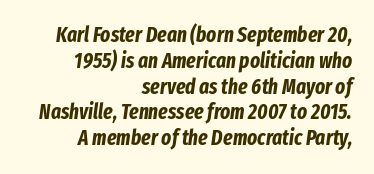
{"italic": "yes", "lean": "right", "slant_degrees": 8, "bold": "yes", "underline": "no", "align": "right", "line_spacing_ratio": 1.23, "letter_spacing": "normal", "letter_spacing_em": 0.0, "glyph_px": 21}
